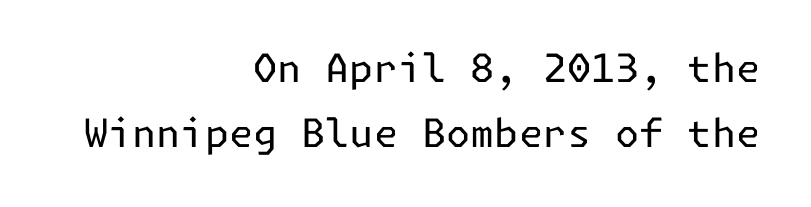
The image shows 39 px regular-weight sans-serif type, upright; set right-aligned, normal line spacing (1.66x), normal letter spacing, not underlined; low stroke contrast and a medium x-height.
